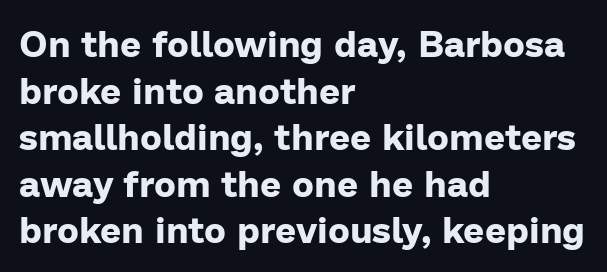
The image shows 37 px bold sans-serif type, upright; set left-aligned, normal line spacing (1.26x), normal letter spacing, not underlined; low stroke contrast and a medium x-height.
